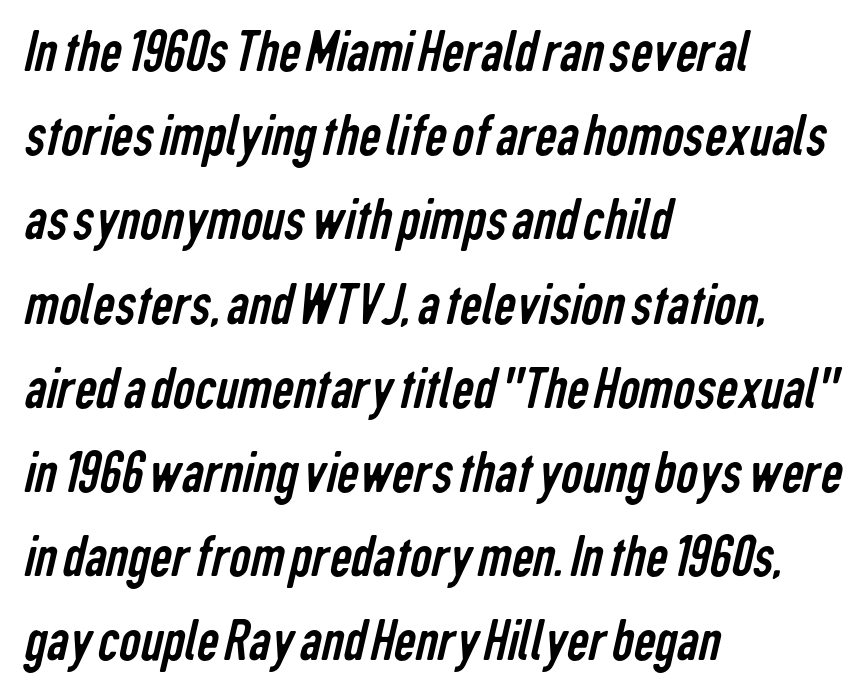
The text block is weighted toward the left margin, trailing off unevenly rightward. The leading is moderate, giving the passage an even texture. Check the space under the baseline: it is left empty. Vertical stems look standard width or narrower in stroke.
